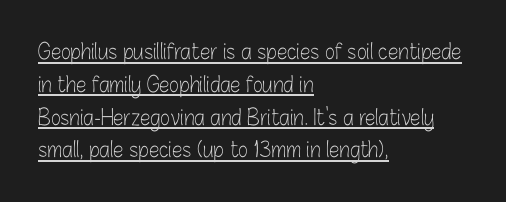
The image shows 21 px text type, upright; set left-aligned, normal line spacing (1.56x), normal letter spacing, underlined.
